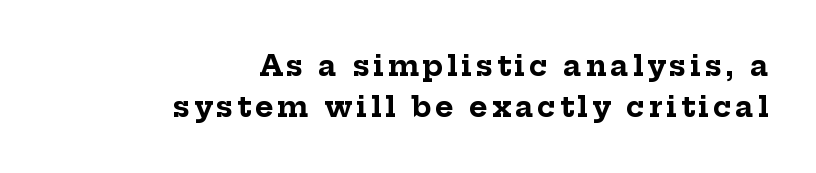
{"serif": "yes", "italic": "no", "bold": "yes", "weight": "bold", "width": "normal", "stroke_contrast": "low", "x_height": "medium", "monospaced": "no", "underline": "no", "align": "right", "line_spacing": "normal", "line_spacing_ratio": 1.45, "glyph_px": 28}
